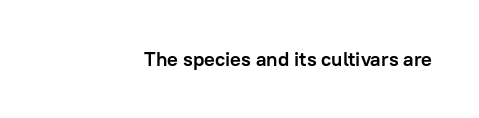
The image shows 20 px bold type, upright; set right-aligned, normal letter spacing, not underlined.
